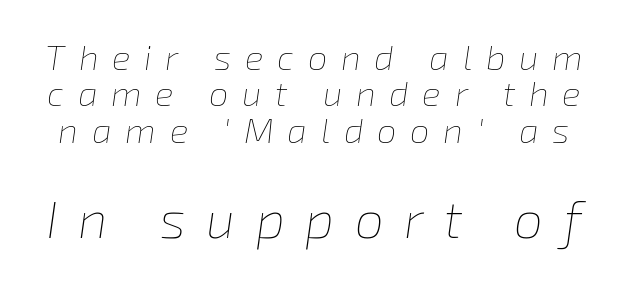
{"italic": "yes", "lean": "right", "slant_degrees": 8, "bold": "no", "weight": "thin", "width": "normal", "stroke_contrast": "low", "x_height": "medium", "monospaced": "no", "underline": "no", "line_spacing": "tight", "line_spacing_ratio": 1.04, "letter_spacing": "wide", "letter_spacing_em": 0.39, "larger_block": "second", "size_ratio": 1.49, "glyph_px": 52}
